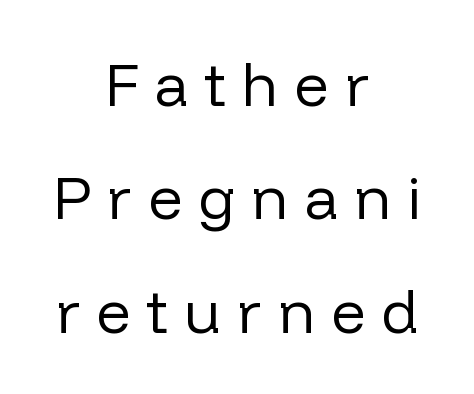
The image shows 60 px regular-weight sans-serif type, upright; set centered, line spacing 1.89x, unusually wide letter spacing (+0.27 em), not underlined; low stroke contrast and a medium x-height.
